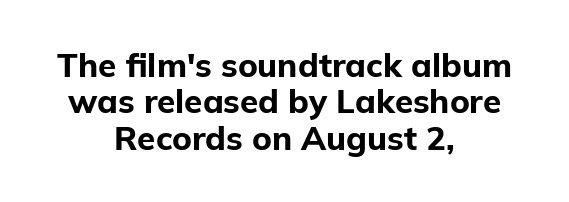
Q: Is the text bold? A: Yes.
Q: Is the text italic (slanted)? A: No, it is upright.
Q: Is the typeface a serif or a sans-serif typeface? A: Sans-serif.
Q: Is the text underlined? A: No.
Q: How is the paragraph aligned? A: Centered.
Q: Is the spacing between letters normal or unusually wide? A: Normal.
Q: Is the spacing between lines tight, normal or loose? A: Tight.
Q: Width (condensed, normal, or wide)? A: Normal.
Q: Stroke contrast? A: Low.
Q: x-height? A: Medium.
Q: Monospaced? A: No.
